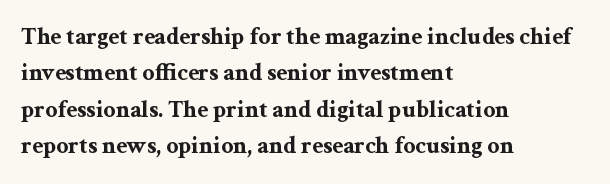
The image shows 24 px bold type, upright; set left-aligned, normal line spacing (1.52x), normal letter spacing, not underlined.
